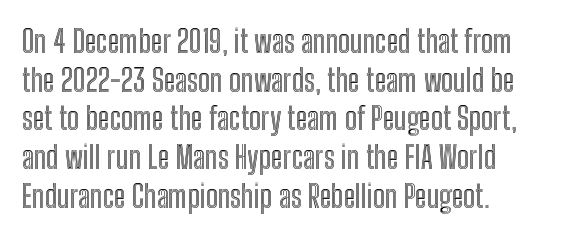
The image shows 31 px condensed type, upright; set left-aligned, normal line spacing (1.25x), normal letter spacing, not underlined; a medium x-height.
